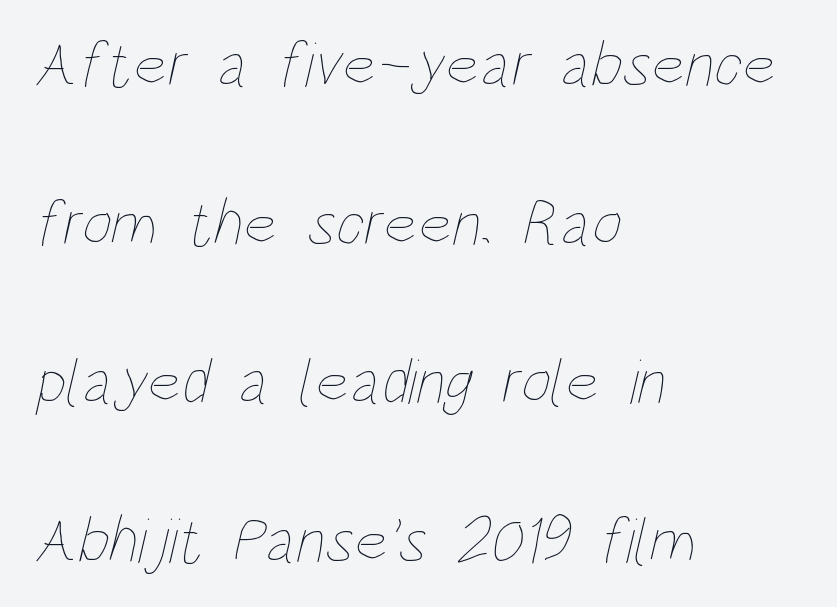
The rag falls on the right side of this text block. No chunkiness to these letters — they're not bold. The passage shown stacks its lines with a broad gap. Default kerning and tracking; the words read as compact shapes. Is this a fixed-width face? No — the glyphs have proportional, varying widths.
